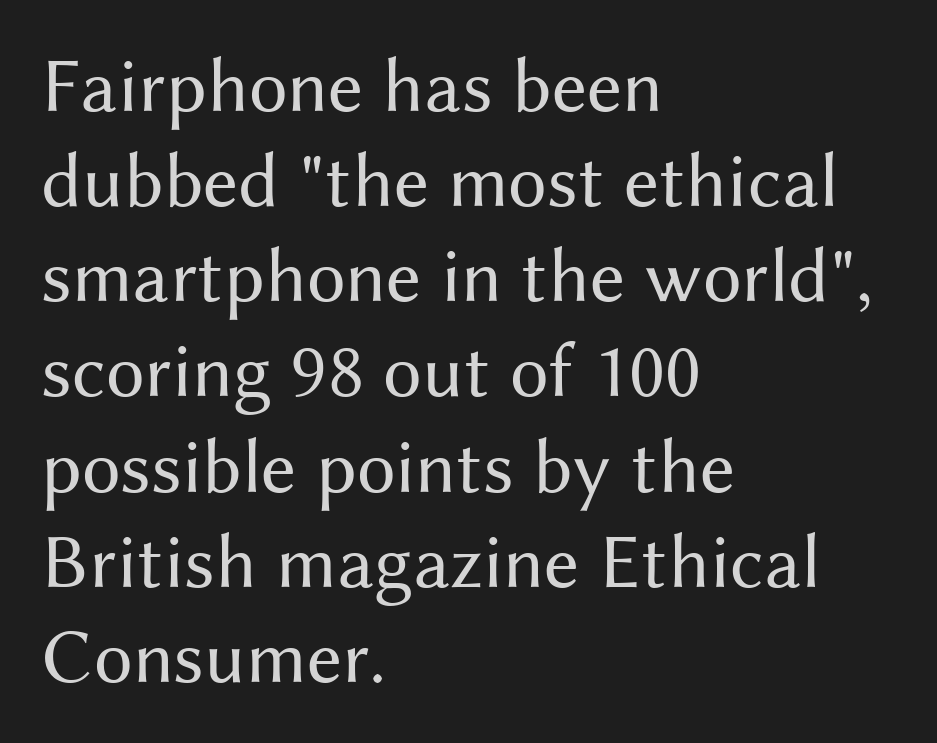
The image shows 78 px regular-weight sans-serif type, upright; set left-aligned, line spacing 1.22x, normal letter spacing, not underlined; medium stroke contrast and a medium x-height.
